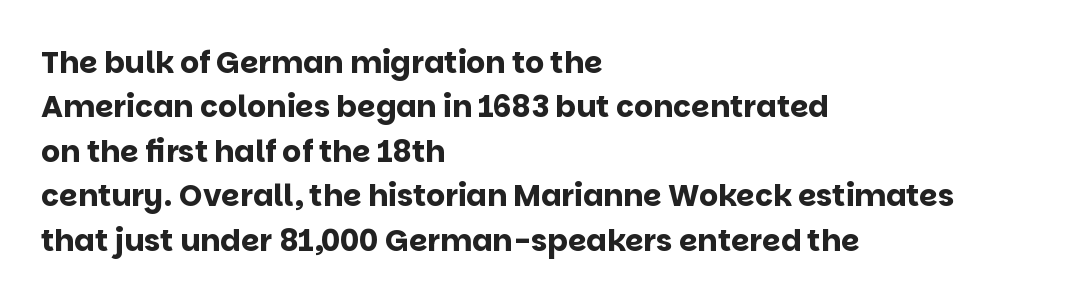
The image shows 30 px bold sans-serif type, upright; set left-aligned, normal line spacing (1.48x), normal letter spacing, not underlined; low stroke contrast and a large x-height.
